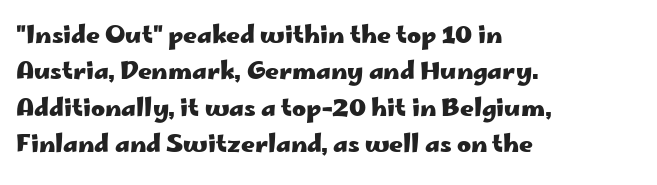
The designer left line spacing at the default. The horizontal fit of the characters is conventional and even. The specimen reads as upright at a glance. The passage shown is not underscored anywhere. The letters are bold, with thick, heavy strokes.
